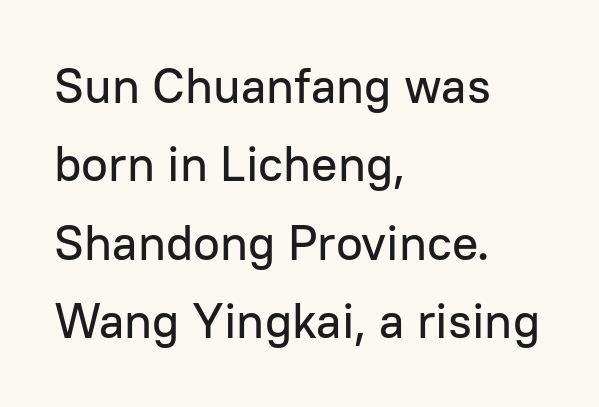
{"serif": "no", "italic": "no", "width": "normal", "stroke_contrast": "low", "x_height": "medium", "monospaced": "no", "underline": "no", "align": "left", "line_spacing": "normal", "line_spacing_ratio": 1.6, "letter_spacing": "normal", "letter_spacing_em": 0.0, "glyph_px": 49}
